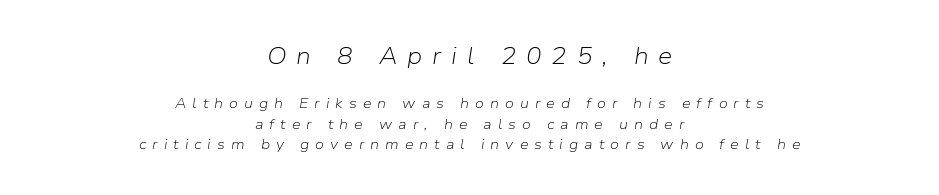
The image shows 23 px text type, italic (leaning right); set centered, normal line spacing (1.49x), unusually wide letter spacing (+0.43 em), not underlined; the first (top) block is 1.64x larger.
